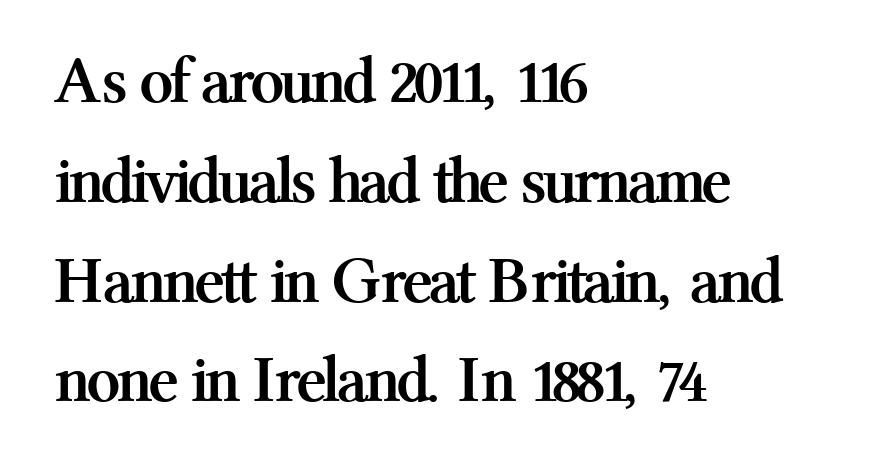
The image shows 67 px semibold serif type, upright; set left-aligned, normal line spacing (1.49x), normal letter spacing, not underlined; medium stroke contrast and a medium x-height.
